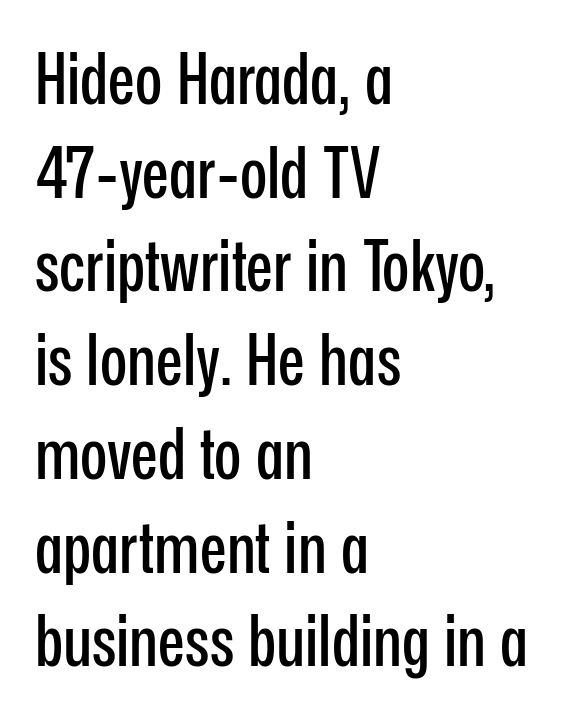
How are the letters spaced? Ordinarily, with no added tracking. Just letters on the line, the space beneath them empty. Quick note: interline space is typical. The letters advance in unequal steps, a hallmark of proportional type. Grotesque or geometric, the face here clearly has no serifs.
